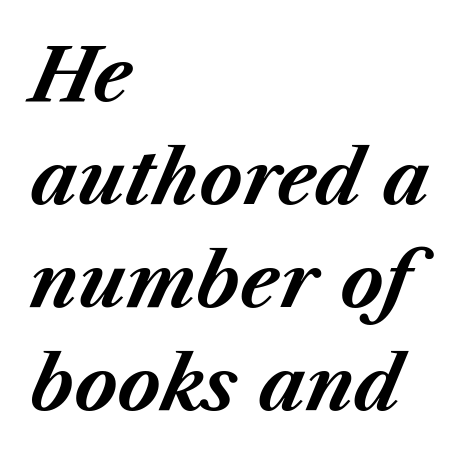
{"italic": "yes", "lean": "right", "slant_degrees": 23, "bold": "yes", "weight": "bold", "width": "normal", "stroke_contrast": "medium", "x_height": "medium", "monospaced": "no", "underline": "no", "align": "left", "line_spacing": "normal", "line_spacing_ratio": 1.41, "letter_spacing": "normal", "letter_spacing_em": 0.0, "glyph_px": 73}
